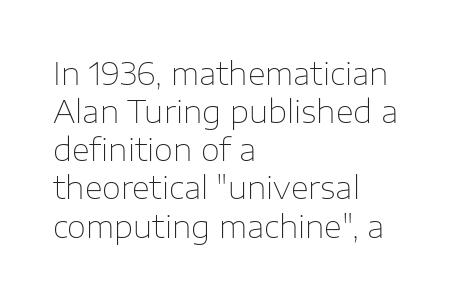
Q: Is the text bold? A: No.
Q: Is the text italic (slanted)? A: No, it is upright.
Q: Is the typeface a serif or a sans-serif typeface? A: Sans-serif.
Q: Is the text underlined? A: No.
Q: How is the paragraph aligned? A: Left-aligned.
Q: Is the spacing between letters normal or unusually wide? A: Normal.
Q: Width (condensed, normal, or wide)? A: Normal.
Q: Stroke contrast? A: Low.
Q: x-height? A: Medium.
Q: Monospaced? A: No.
